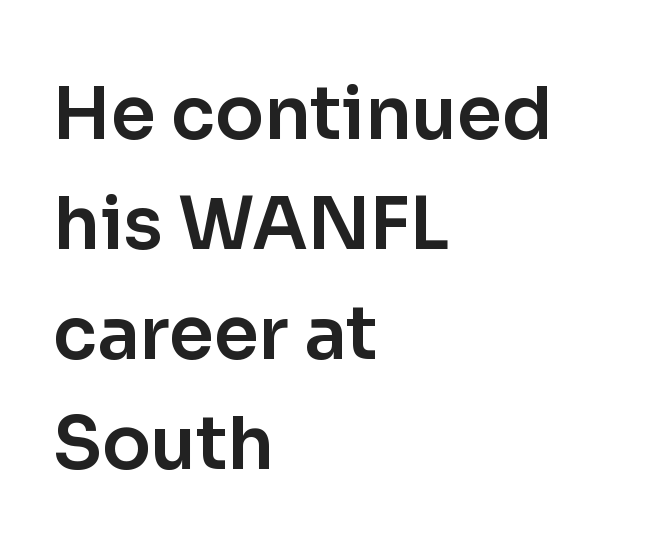
Character widths vary here, with narrow letters taking less room than wide ones. The rendering keeps characters at their native spacing. The type family on display is of the sans-serif kind. Posture: upright roman.
